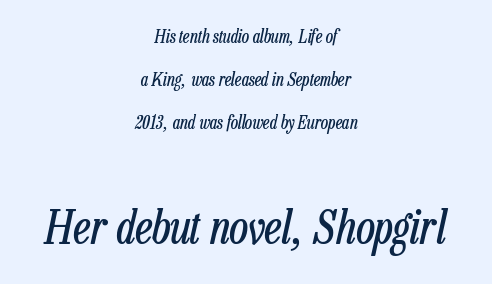
The image shows 46 px regular-weight, condensed type, italic (leaning right); set centered, loose line spacing (2.39x), normal letter spacing, not underlined; the second (bottom) block is 2.56x larger; low stroke contrast and a medium x-height.
